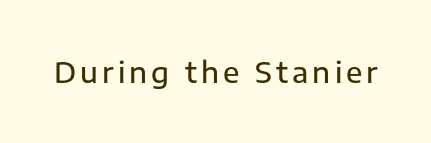
Is this a fixed-width face? No — the glyphs have proportional, varying widths. A bare baseline throughout the passage. This sample uses an upright cut, with every glyph sitting square on the baseline. Classification — sans serif.
